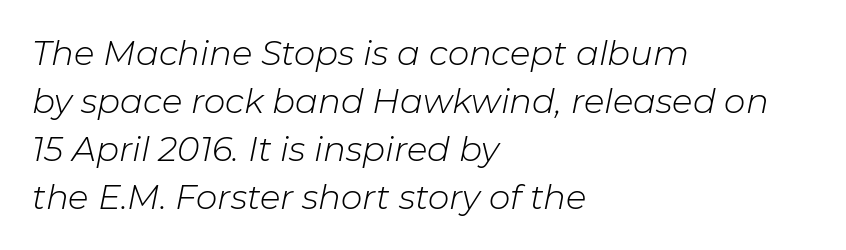
{"italic": "yes", "lean": "right", "slant_degrees": 11, "bold": "no", "weight": "light", "width": "normal", "stroke_contrast": "low", "x_height": "medium", "monospaced": "no", "underline": "no", "align": "left", "line_spacing": "normal", "line_spacing_ratio": 1.41, "letter_spacing": "normal", "letter_spacing_em": 0.0, "glyph_px": 34}
